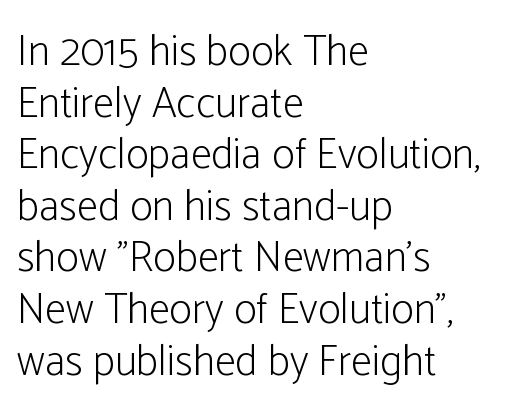
Ordinary non-slanted type is in use. The weight tops out at a normal text grade. Check where the strokes stop: nothing finishes them off — pure sans. Is this a fixed-width face? No — the glyphs have proportional, varying widths. These lines keep a tight, regular rhythm from letter to letter.
